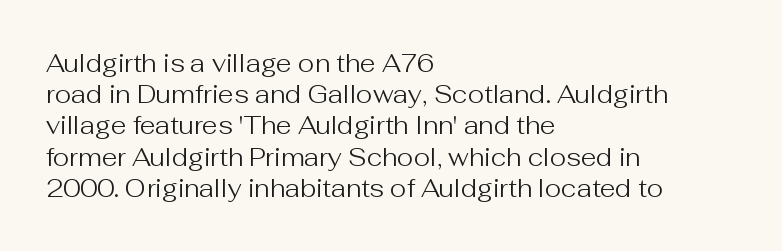
The image shows 25 px text type, upright; set left-aligned, normal line spacing (1.25x), normal letter spacing, not underlined.
